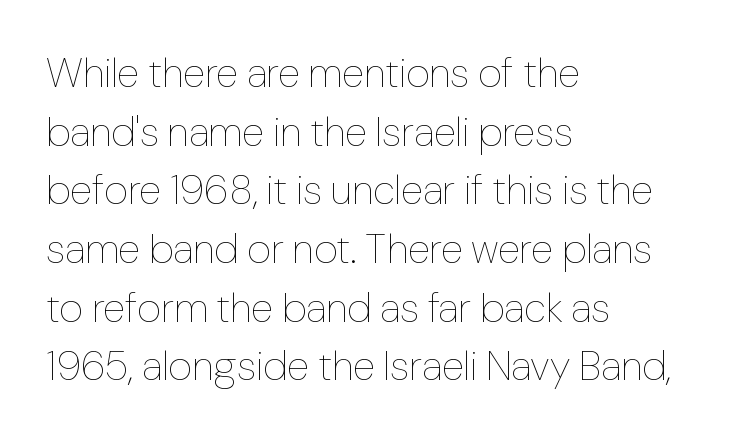
No word sits above an underline. This is the regular roman posture of the typeface. This sample has the flowing, uneven cadence of proportional lettering. Weight class: somewhere from thin through regular.
